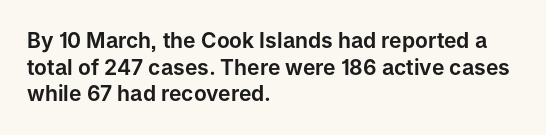
Successive baselines arrive at the customary interval. The space directly below the letters is spotless. The face used here is rendered with its standard letterfit. The rendering anchors every line to the left-hand side.
